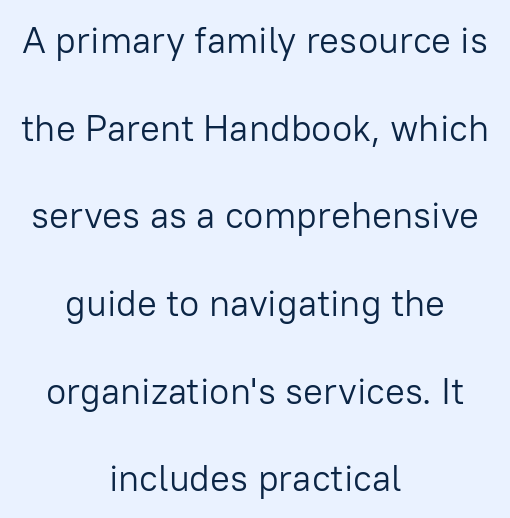
Q: Is the text bold? A: No.
Q: Is the text italic (slanted)? A: No, it is upright.
Q: Is the typeface a serif or a sans-serif typeface? A: Sans-serif.
Q: Is the text underlined? A: No.
Q: How is the paragraph aligned? A: Centered.
Q: Is the spacing between letters normal or unusually wide? A: Normal.
Q: Is the spacing between lines tight, normal or loose? A: Loose.
Q: Width (condensed, normal, or wide)? A: Normal.
Q: Stroke contrast? A: Low.
Q: x-height? A: Medium.
Q: Monospaced? A: No.
